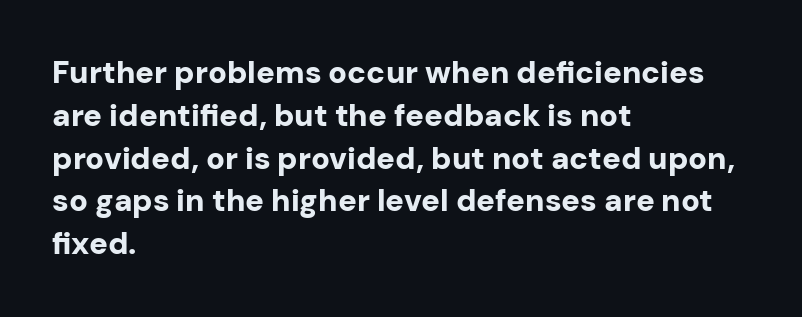
{"serif": "no", "italic": "no", "bold": "yes", "weight": "bold", "width": "normal", "stroke_contrast": "low", "x_height": "medium", "monospaced": "no", "underline": "no", "align": "left", "line_spacing": "normal", "line_spacing_ratio": 1.38, "letter_spacing": "normal", "letter_spacing_em": 0.0, "glyph_px": 31}
